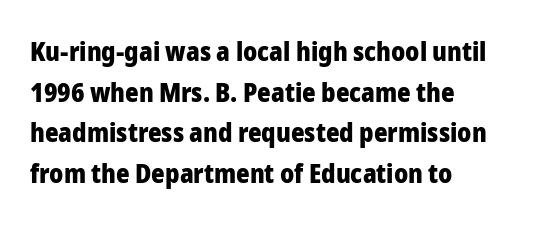
The image shows 26 px bold type, upright; set left-aligned, normal line spacing (1.56x), normal letter spacing, not underlined.
